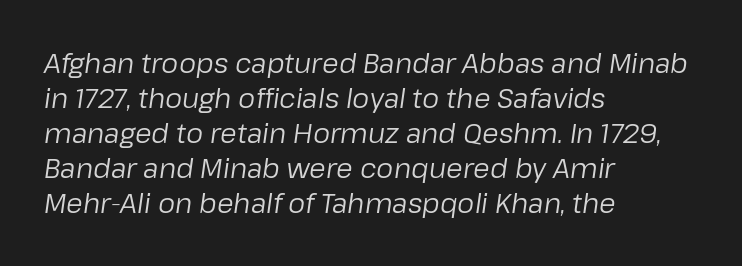
The image shows 27 px text type, italic (leaning right); set left-aligned, normal line spacing (1.3x), normal letter spacing, not underlined.
